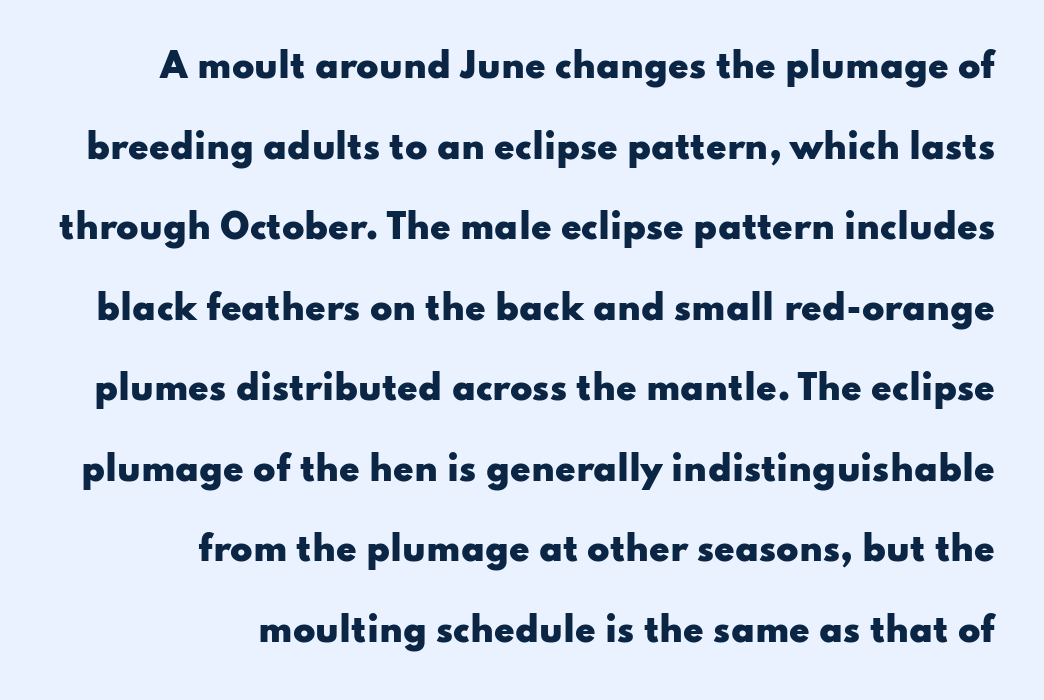
{"serif": "no", "italic": "no", "bold": "yes", "weight": "heavy", "width": "wide", "stroke_contrast": "low", "x_height": "small", "monospaced": "no", "underline": "no", "align": "right", "line_spacing": "loose", "line_spacing_ratio": 2.44, "letter_spacing": "normal", "letter_spacing_em": 0.0, "glyph_px": 33}
